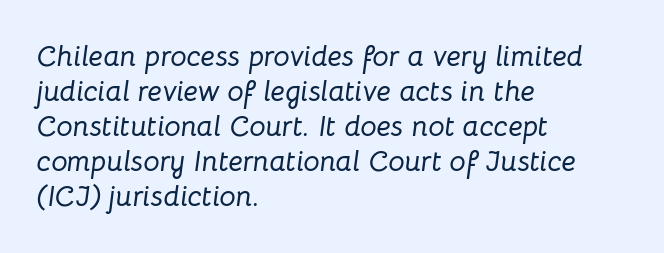
Q: Is the text italic (slanted)? A: Yes, it leans right by about 8 degrees.
Q: Is the text underlined? A: No.
Q: How is the paragraph aligned? A: Left-aligned.
Q: Is the spacing between letters normal or unusually wide? A: Normal.
Q: Width (condensed, normal, or wide)? A: Normal.
Q: Stroke contrast? A: Low.
Q: x-height? A: Medium.
Q: Monospaced? A: No.
